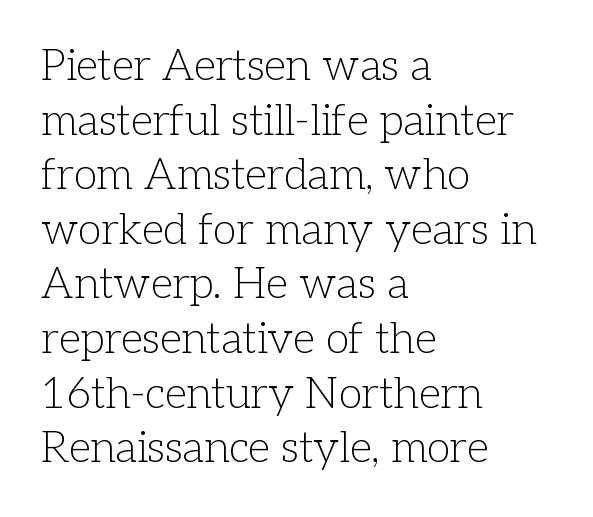
The image shows 43 px light serif type, upright; set left-aligned, normal line spacing (1.27x), normal letter spacing, not underlined; low stroke contrast and a medium x-height.
